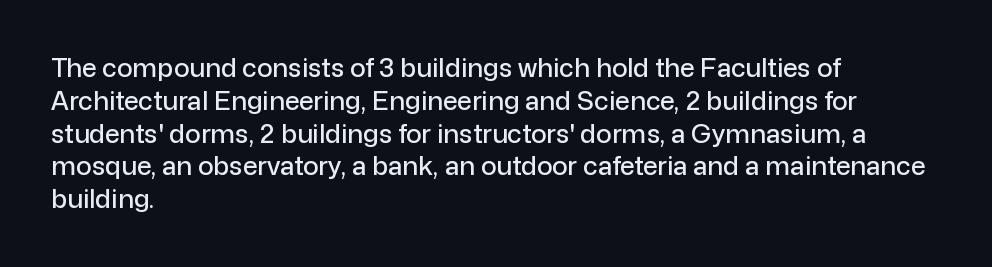
The image shows 26 px text type, upright; set left-aligned, normal line spacing (1.26x), normal letter spacing, not underlined.
